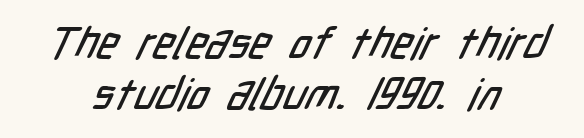
Serifs: no, the terminals of the letterforms are clean. Character widths vary here, with narrow letters taking less room than wide ones. Alignment: centered. Each word holds together tightly as a unit, with standard inter-letter gaps. Clear beneath every line of the passage.
